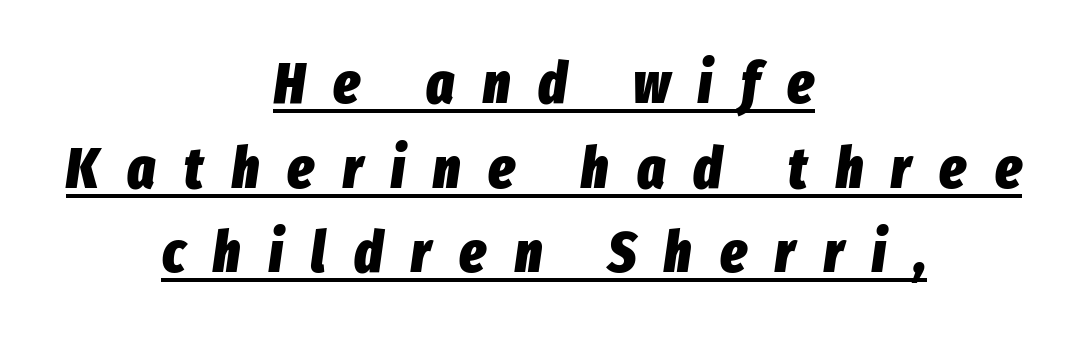
{"italic": "yes", "lean": "right", "slant_degrees": 8, "bold": "yes", "weight": "heavy", "width": "condensed", "stroke_contrast": "low", "x_height": "medium", "monospaced": "no", "underline": "yes", "align": "center", "line_spacing": "normal", "line_spacing_ratio": 1.46, "letter_spacing": "wide", "letter_spacing_em": 0.49, "glyph_px": 58}
